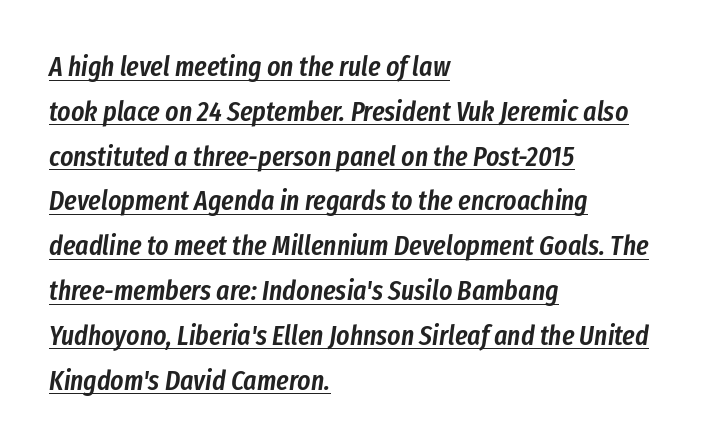
{"italic": "yes", "lean": "right", "slant_degrees": 8, "bold": "semi", "weight": "semibold", "width": "condensed", "stroke_contrast": "low", "x_height": "medium", "monospaced": "no", "underline": "yes", "align": "left", "line_spacing": "normal", "line_spacing_ratio": 1.6, "letter_spacing": "normal", "letter_spacing_em": 0.0, "glyph_px": 28}
